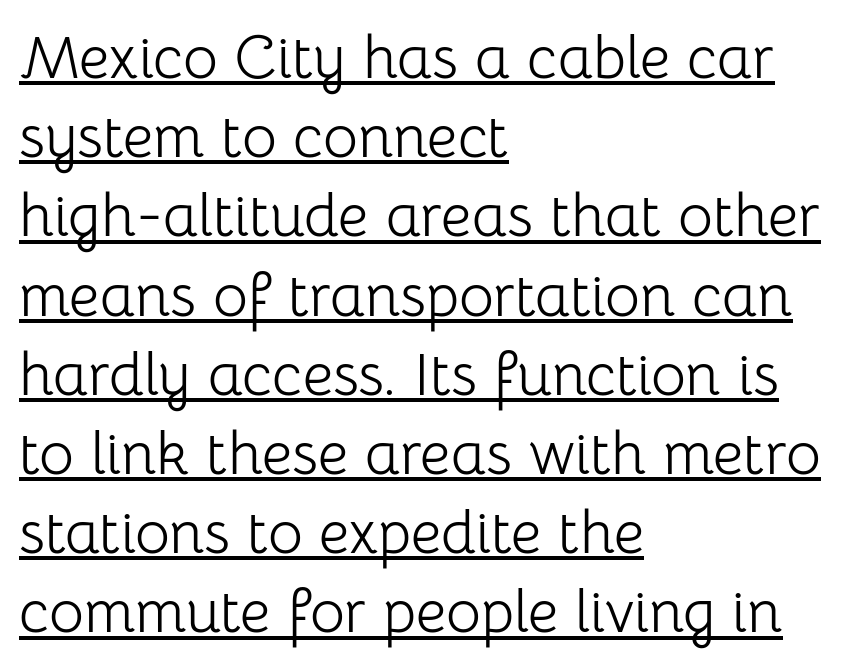
The image shows 60 px light sans-serif type, upright; set left-aligned, normal line spacing (1.32x), normal letter spacing, underlined; low stroke contrast and a medium x-height.
